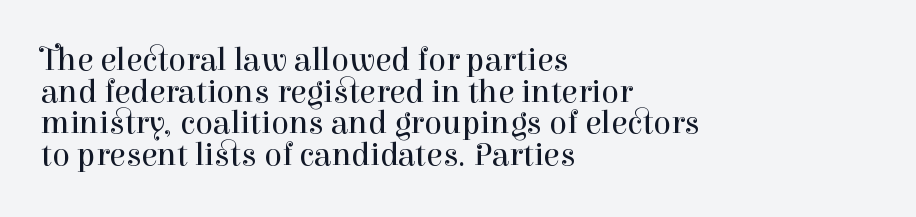
Q: Is the text bold? A: No.
Q: Is the text italic (slanted)? A: No, it is upright.
Q: Is the typeface a serif or a sans-serif typeface? A: Serif.
Q: Is the text underlined? A: No.
Q: How is the paragraph aligned? A: Left-aligned.
Q: Is the spacing between letters normal or unusually wide? A: Normal.
Q: Is the spacing between lines tight, normal or loose? A: Tight.
Q: Width (condensed, normal, or wide)? A: Normal.
Q: Stroke contrast? A: High.
Q: x-height? A: Medium.
Q: Monospaced? A: No.
